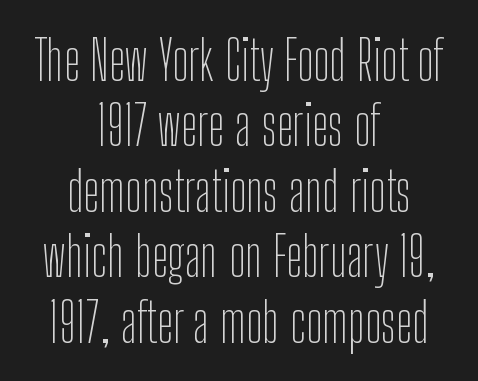
Proportional: the letters do not fall into vertical columns. The glyphs in this specimen are sans serif. This sample is center-justified, so both line endings float freely. What stands out about the letter spacing? Nothing — it is the standard amount. When letters stand straight like this, we call the style roman or upright.
